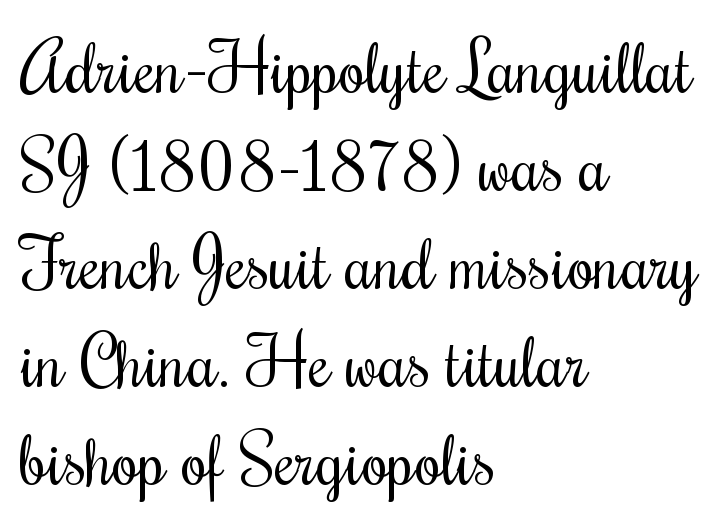
The image shows 69 px regular-weight, condensed type; set left-aligned, normal line spacing (1.42x), normal letter spacing, not underlined; medium stroke contrast and a small x-height.
